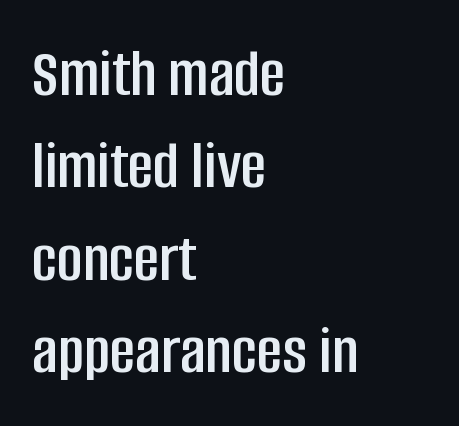
Short note: letters normally spaced. Is this a sans? Yes — the strokes have no serifs. Rendered with straight, roman letterforms. The string is rendered with underlining switched off.
